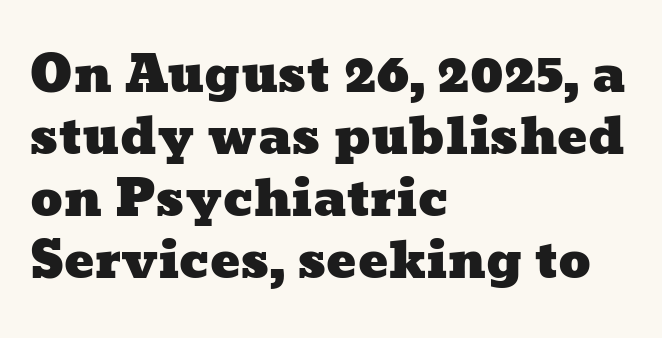
Q: Is the text underlined? A: No.
Q: How is the paragraph aligned? A: Left-aligned.
Q: Is the spacing between letters normal or unusually wide? A: Normal.
Q: Width (condensed, normal, or wide)? A: Wide.
Q: Stroke contrast? A: Low.
Q: x-height? A: Medium.
Q: Monospaced? A: No.
